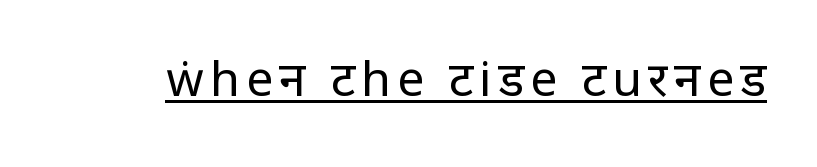
The image shows 48 px regular-weight, condensed sans-serif type, upright; set underlined; low stroke contrast and a large x-height.
